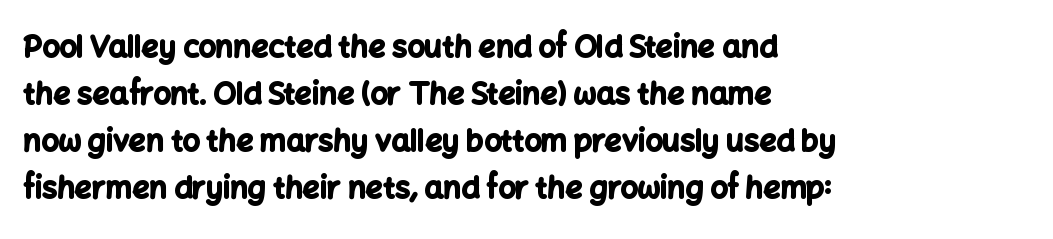
The letters stand upright; this is a roman face. Layout note: lines flush left. The face used here is rendered with its standard letterfit. Decoration check: the copy has no underline. Varying glyph widths throughout — classic text-font behaviour. Strong, thick strokes mark this as bold type.
